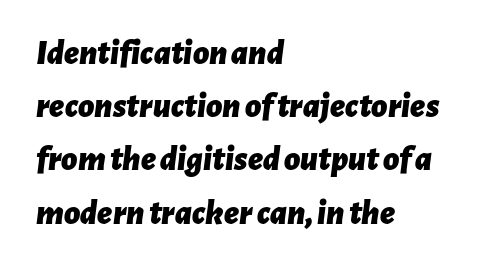
The image shows 35 px bold type, italic (leaning right); set left-aligned, normal line spacing (1.52x), normal letter spacing, not underlined; low stroke contrast and a medium x-height.
